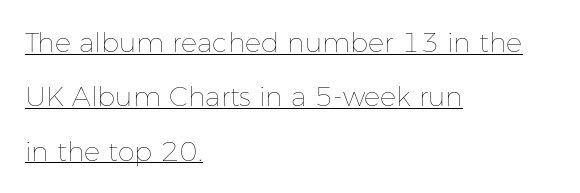
The image shows 27 px text type, upright; set left-aligned, loose line spacing (2.01x), normal letter spacing, underlined.
